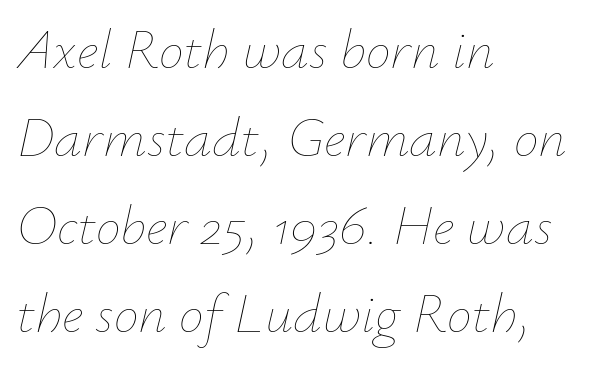
Successive baselines arrive at the customary interval. The glyphs are unaccompanied by any horizontal stroke below them. The gaps between neighbouring characters are ordinary and unremarkable. Here the designer chose a conventional face with non-uniform glyph widths.
